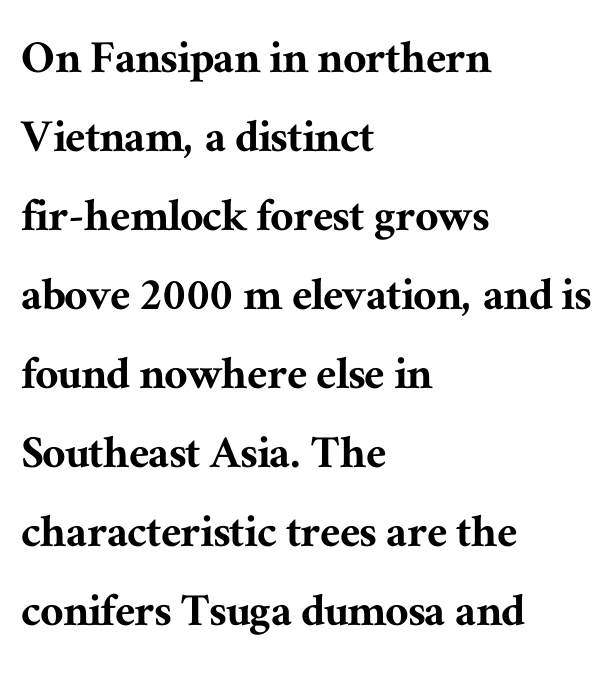
The image shows 51 px serif type, upright; set left-aligned, normal line spacing (1.55x), normal letter spacing, not underlined; medium stroke contrast and a medium x-height.
